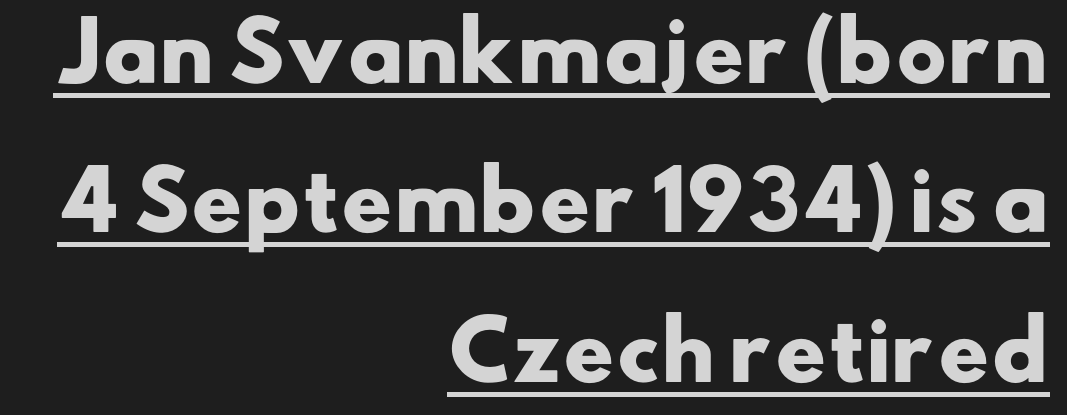
Q: Is the text bold? A: Yes.
Q: Is the typeface a serif or a sans-serif typeface? A: Sans-serif.
Q: Is the text underlined? A: Yes.
Q: How is the paragraph aligned? A: Right-aligned.
Q: Is the spacing between letters normal or unusually wide? A: Normal.
Q: Width (condensed, normal, or wide)? A: Wide.
Q: Stroke contrast? A: Low.
Q: x-height? A: Small.
Q: Monospaced? A: No.
